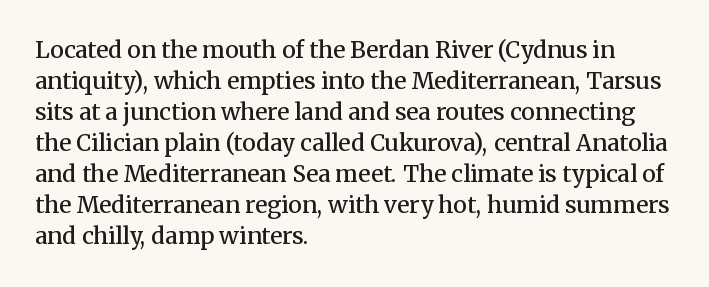
Q: Is the text bold? A: Semi-bold.
Q: Is the text italic (slanted)? A: No, it is upright.
Q: Is the text underlined? A: No.
Q: How is the paragraph aligned? A: Left-aligned.
Q: Is the spacing between letters normal or unusually wide? A: Normal.
Q: Is the spacing between lines tight, normal or loose? A: Normal.
